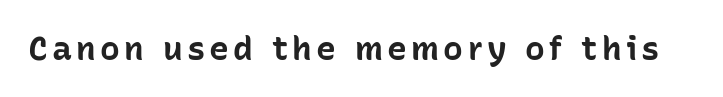
No word sits above an underline. What kind of face is this? One without serifs — a sans. Proportional: the letters do not fall into vertical columns. Tall strokes in this sample are plumb rather than angled. The characters look thick and weighty, a clear bold.
